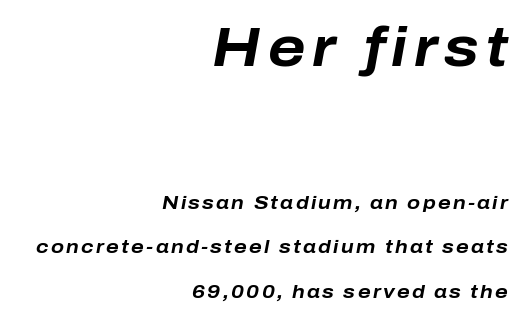
Q: Is the text bold? A: Yes.
Q: Is the text italic (slanted)? A: Yes, it leans right by about 10 degrees.
Q: Is the text underlined? A: No.
Q: How is the paragraph aligned? A: Right-aligned.
Q: Is the spacing between lines tight, normal or loose? A: Loose.
Q: Which block of text is set in a larger size, the first (top) or the second (bottom)? A: The first (top) one.
Q: Width (condensed, normal, or wide)? A: Normal.
Q: Stroke contrast? A: Low.
Q: x-height? A: Medium.
Q: Monospaced? A: No.
